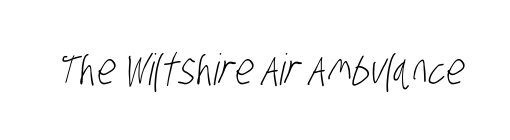
The image shows 43 px light, condensed sans-serif type; set normal letter spacing, not underlined; low stroke contrast and a large x-height.
